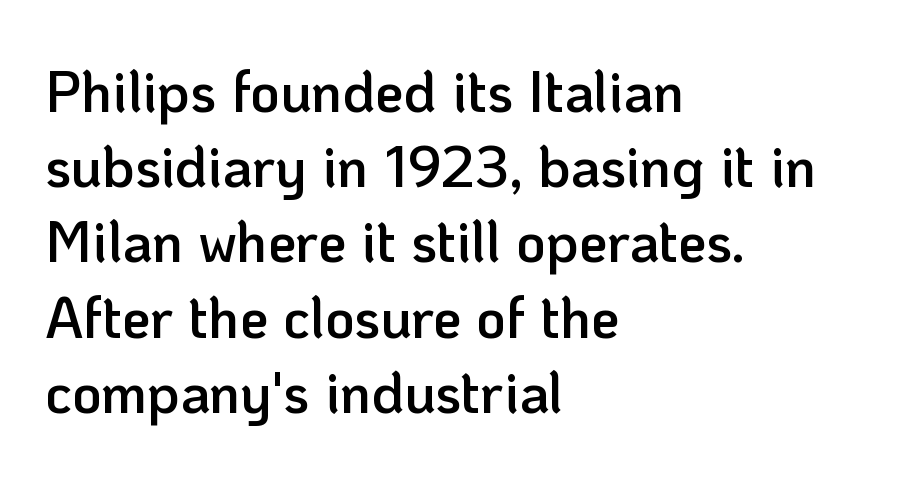
Q: Is the text bold? A: Semi-bold.
Q: Is the text italic (slanted)? A: No, it is upright.
Q: Is the typeface a serif or a sans-serif typeface? A: Sans-serif.
Q: Is the text underlined? A: No.
Q: How is the paragraph aligned? A: Left-aligned.
Q: Is the spacing between letters normal or unusually wide? A: Normal.
Q: Is the spacing between lines tight, normal or loose? A: Normal.
Q: Width (condensed, normal, or wide)? A: Normal.
Q: Stroke contrast? A: Low.
Q: x-height? A: Medium.
Q: Monospaced? A: No.
